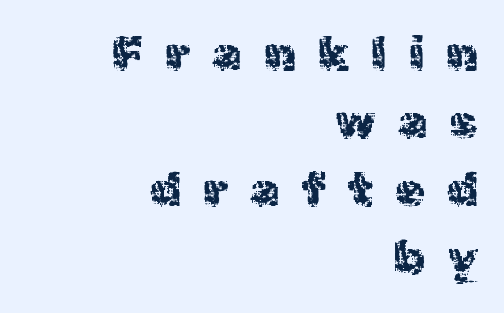
The image shows 47 px regular-weight sans-serif type, upright; set right-aligned, normal line spacing (1.45x), unusually wide letter spacing (+0.48 em), not underlined; a medium x-height.
